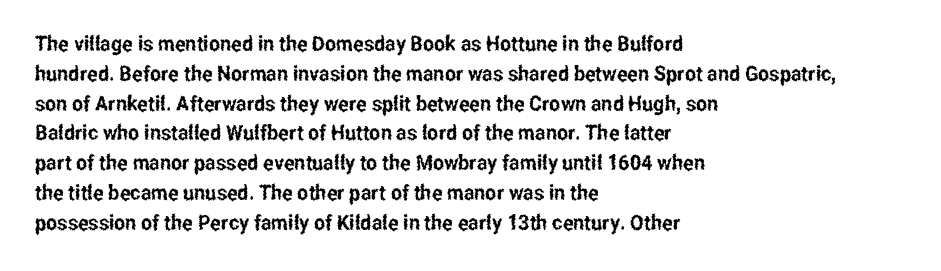
{"italic": "no", "underline": "no", "align": "left", "line_spacing": "normal", "line_spacing_ratio": 1.42, "letter_spacing": "normal", "letter_spacing_em": 0.0, "glyph_px": 21}
